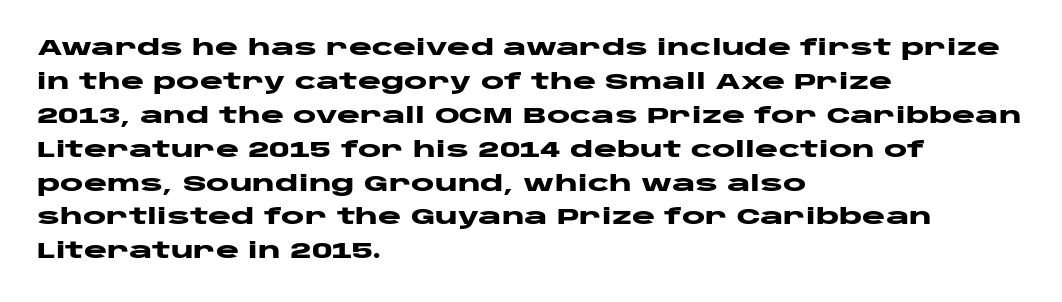
The lettering holds an erect, upright posture throughout. No word sits above an underline. Thick stems and heavy bowls — unmistakably bold. How are the letters spaced? Ordinarily, with no added tracking. Line beginnings align vertically; line endings do not.
